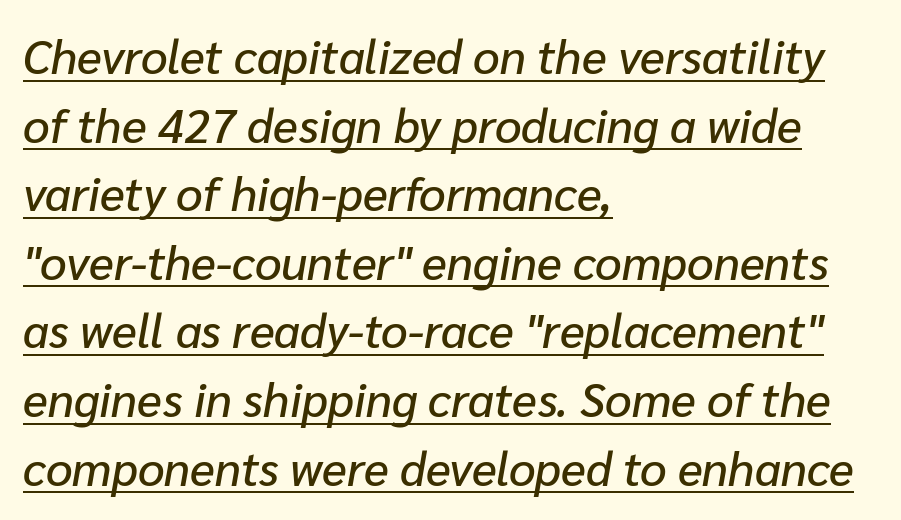
What's the leading like? Ordinary, nothing unusual. Looks like someone drew a line under every word here. The type is set solid horizontally, with unmodified tracking. The face used here has a pronounced slope to its letters. Each line starts at the same left margin while the right side varies.
